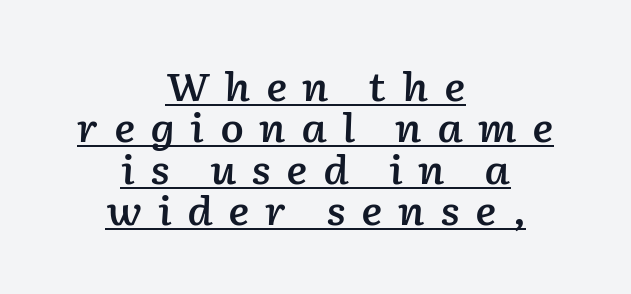
Q: Is the text bold? A: Semi-bold.
Q: Is the text italic (slanted)? A: Yes, it leans right by about 2 degrees.
Q: Is the text underlined? A: Yes.
Q: How is the paragraph aligned? A: Centered.
Q: Is the spacing between letters normal or unusually wide? A: Unusually wide.
Q: Is the spacing between lines tight, normal or loose? A: Tight.
Q: Width (condensed, normal, or wide)? A: Normal.
Q: Stroke contrast? A: Low.
Q: x-height? A: Medium.
Q: Monospaced? A: No.
